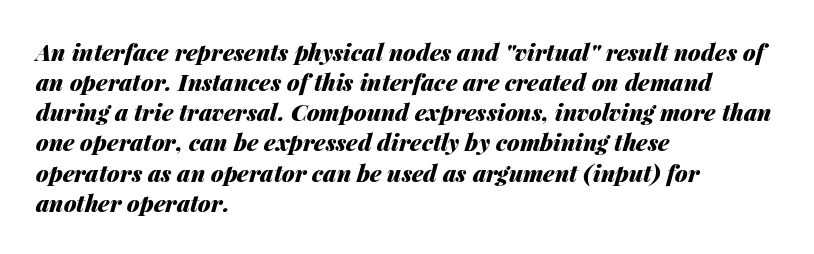
The image shows 23 px bold type, italic (leaning right); set left-aligned, normal line spacing (1.31x), normal letter spacing, not underlined.
